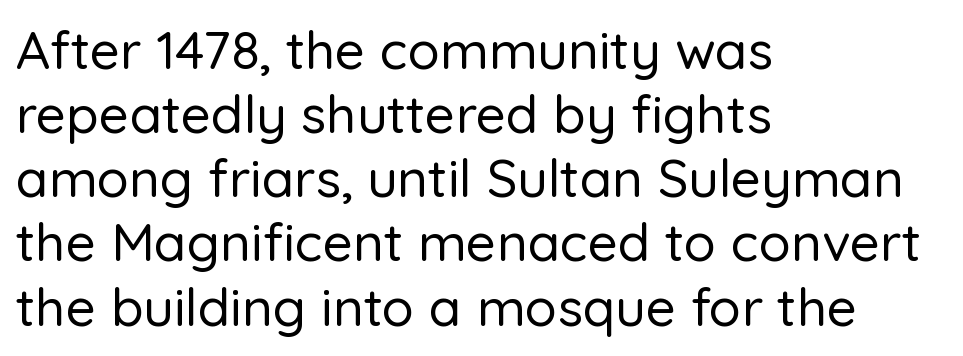
The image shows 53 px sans-serif type, upright; set left-aligned, line spacing 1.21x, normal letter spacing, not underlined; low stroke contrast and a medium x-height.
